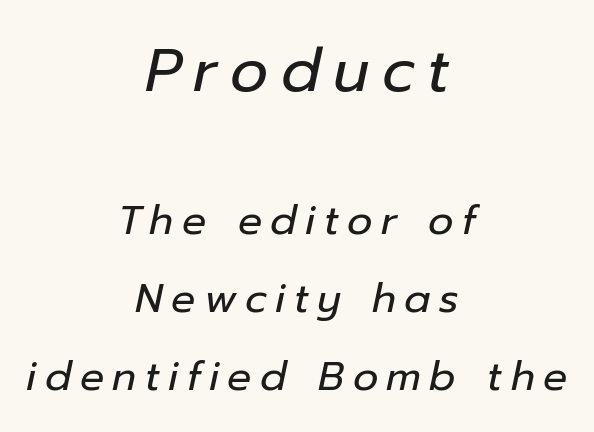
{"italic": "yes", "lean": "right", "slant_degrees": 12, "bold": "no", "weight": "regular", "width": "normal", "stroke_contrast": "low", "x_height": "medium", "monospaced": "no", "underline": "no", "align": "center", "line_spacing": "loose", "line_spacing_ratio": 1.95, "letter_spacing": "wide", "letter_spacing_em": 0.21, "larger_block": "first", "size_ratio": 1.5, "glyph_px": 60}
